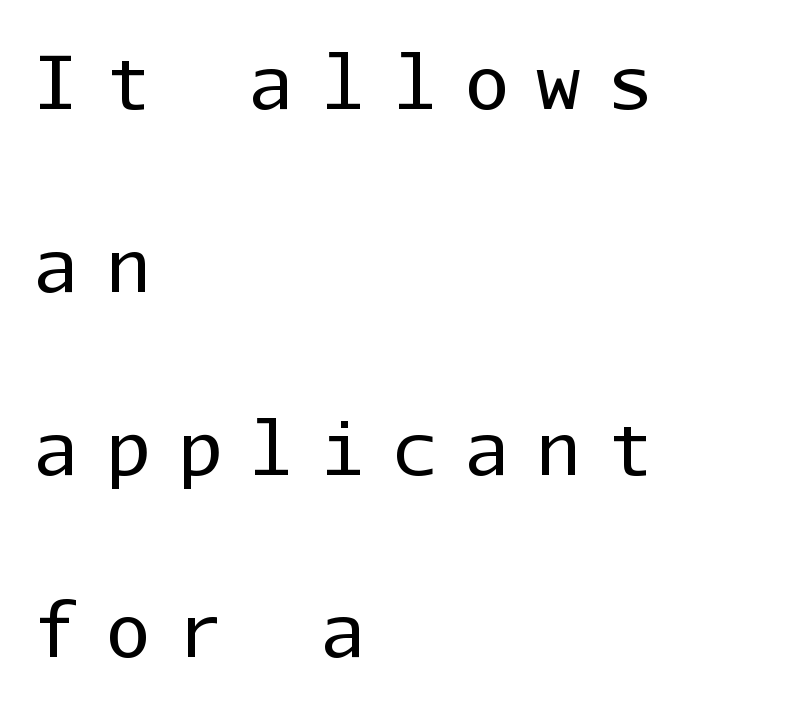
Q: Is the text bold? A: No.
Q: Is the text italic (slanted)? A: No, it is upright.
Q: Is the typeface a serif or a sans-serif typeface? A: Sans-serif.
Q: Is the text underlined? A: No.
Q: How is the paragraph aligned? A: Left-aligned.
Q: Is the spacing between letters normal or unusually wide? A: Unusually wide.
Q: Is the spacing between lines tight, normal or loose? A: Loose.
Q: Width (condensed, normal, or wide)? A: Normal.
Q: Stroke contrast? A: Low.
Q: x-height? A: Medium.
Q: Monospaced? A: Yes.
